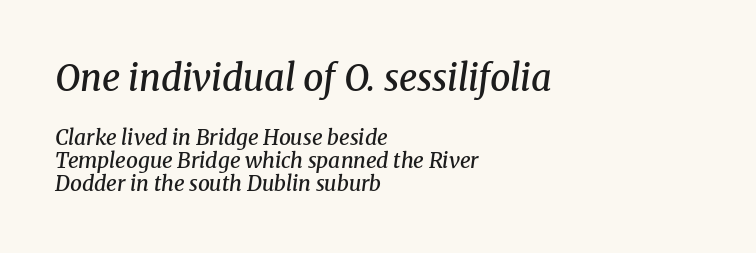
{"serif": "yes", "italic": "yes", "lean": "right", "slant_degrees": 8, "bold": "semi", "weight": "semibold", "width": "normal", "stroke_contrast": "medium", "x_height": "medium", "monospaced": "no", "underline": "no", "align": "left", "line_spacing": "tight", "line_spacing_ratio": 1.11, "letter_spacing": "normal", "letter_spacing_em": 0.0, "larger_block": "first", "size_ratio": 1.71, "glyph_px": 36}
